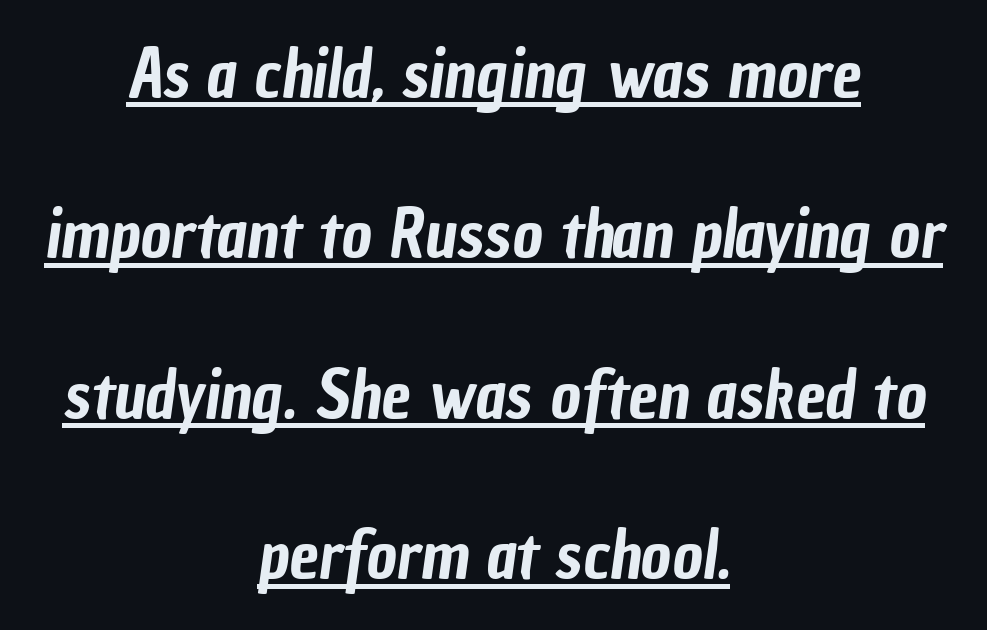
Q: Is the typeface a serif or a sans-serif typeface? A: Sans-serif.
Q: Is the text underlined? A: Yes.
Q: How is the paragraph aligned? A: Centered.
Q: Is the spacing between letters normal or unusually wide? A: Normal.
Q: Is the spacing between lines tight, normal or loose? A: Loose.
Q: Width (condensed, normal, or wide)? A: Condensed.
Q: Stroke contrast? A: Low.
Q: x-height? A: Medium.
Q: Monospaced? A: No.
